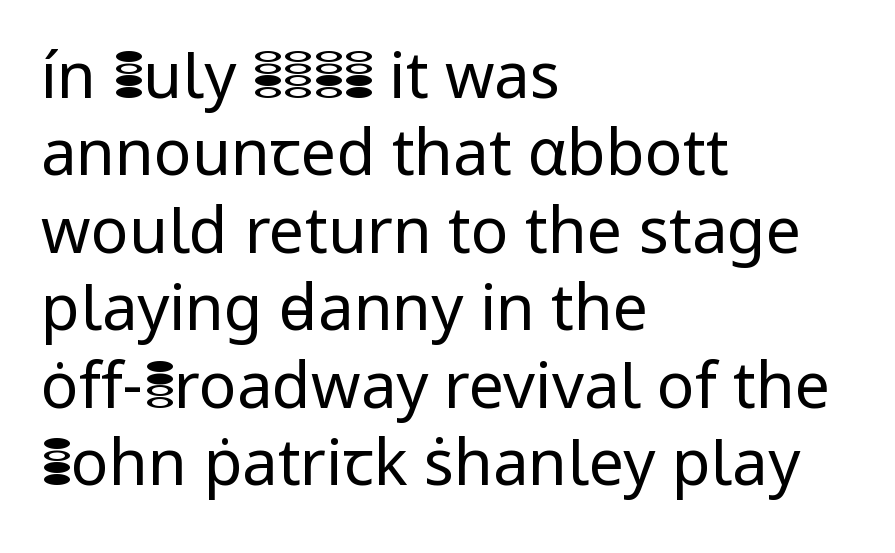
The image shows 63 px regular-weight sans-serif type, upright; set left-aligned, line spacing 1.23x, normal letter spacing, not underlined; low stroke contrast and a medium x-height.
